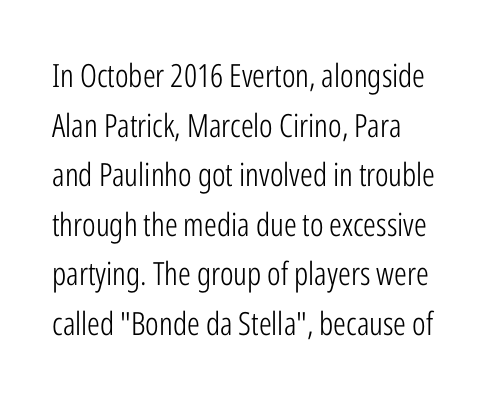
Reading down the block, your eye returns to a fixed left position each line. This is the regular roman posture of the typeface. This rendering leaves character spacing at its baseline value. Nothing sits at the stroke ends, so this counts as sans-serif.
